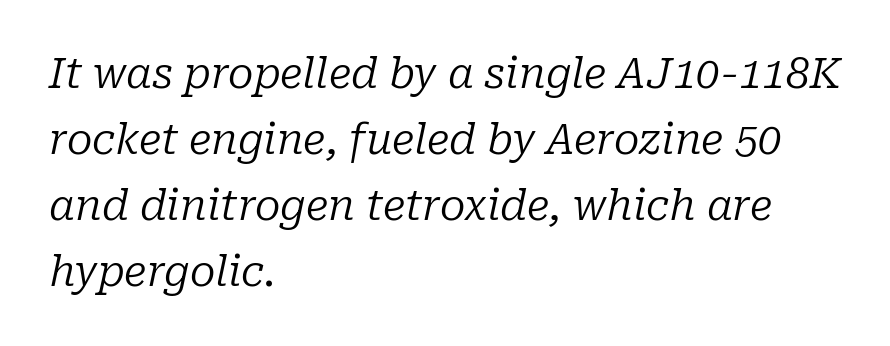
The gaps between neighbouring characters are ordinary and unremarkable. Unmarked baselines from the first word to the last. The font is comparable to plain body text, perhaps lighter. To sum up the face: it has serifs. The rows are spaced the way most documents space them. Is this a fixed-width face? No — the glyphs have proportional, varying widths.
